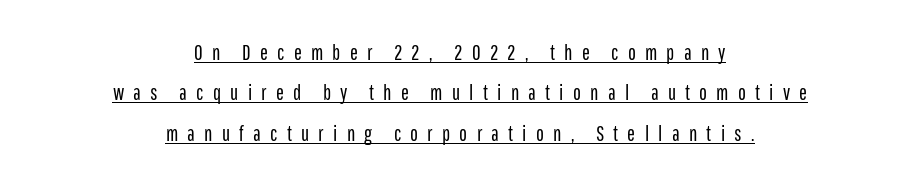
Q: Is the text bold? A: No.
Q: Is the text italic (slanted)? A: No, it is upright.
Q: Is the text underlined? A: Yes.
Q: How is the paragraph aligned? A: Centered.
Q: Is the spacing between letters normal or unusually wide? A: Unusually wide.
Q: Is the spacing between lines tight, normal or loose? A: Loose.
